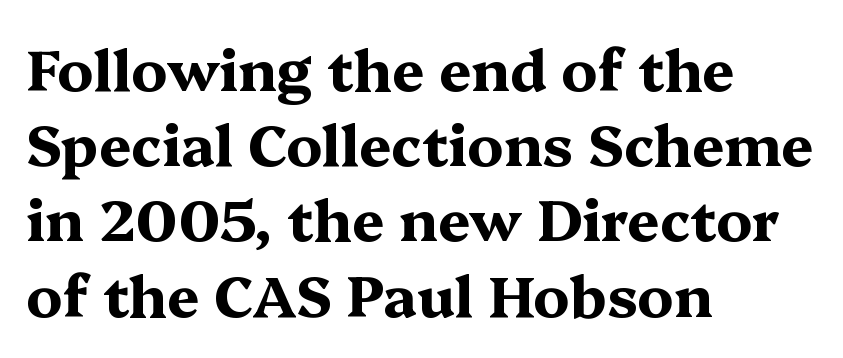
The image shows 57 px bold, wide serif type, upright; set left-aligned, normal line spacing (1.32x), normal letter spacing, not underlined; medium stroke contrast and a medium x-height.
